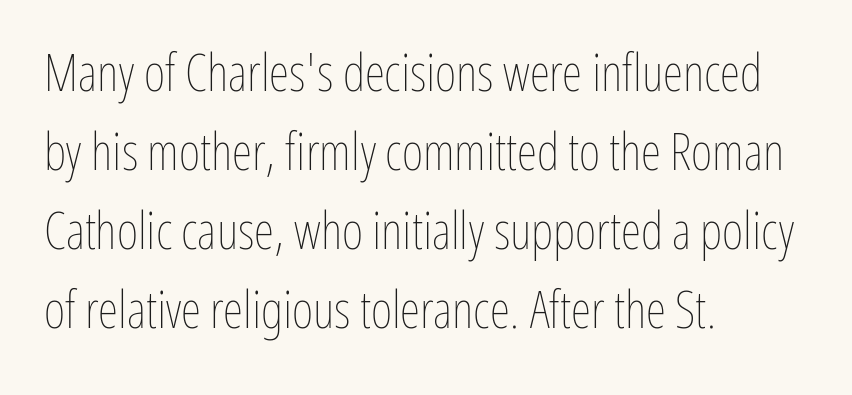
The image shows 52 px thin, condensed type, upright; set left-aligned, normal line spacing (1.52x), normal letter spacing, not underlined; low stroke contrast and a medium x-height.
